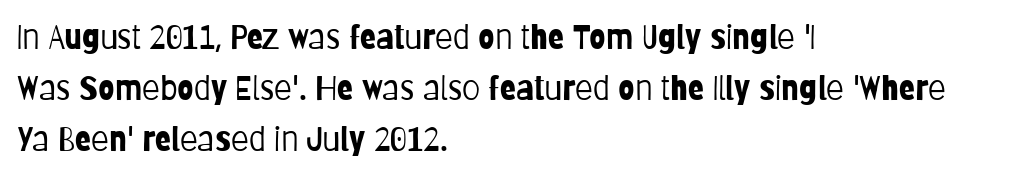
Caption: standard tracking, unaltered. Baseline-to-baseline distance is the conventional proportion of letter height. Type without underlining. The letters carry no serifs — their stems end cleanly without finishing strokes.
